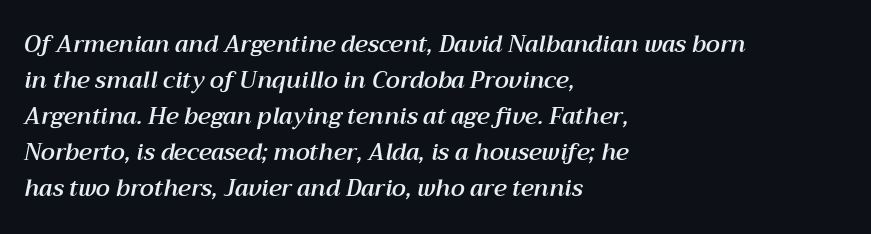
The image shows 23 px text type, italic (leaning right); set left-aligned, normal line spacing (1.57x), normal letter spacing, not underlined.
